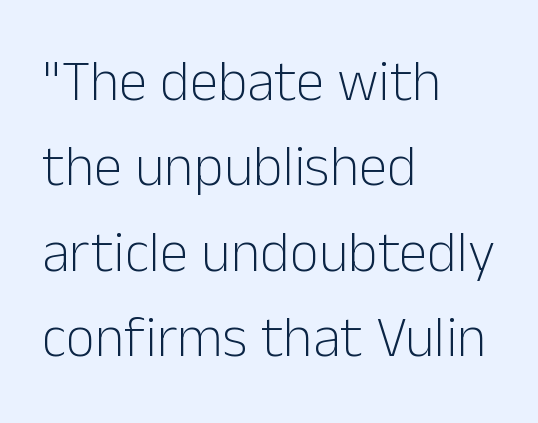
{"serif": "no", "italic": "no", "bold": "no", "weight": "light", "width": "normal", "stroke_contrast": "low", "x_height": "medium", "monospaced": "no", "underline": "no", "align": "left", "line_spacing": "normal", "line_spacing_ratio": 1.5, "letter_spacing": "normal", "letter_spacing_em": 0.0, "glyph_px": 57}
